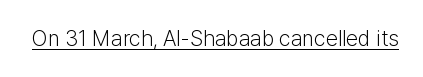
Q: Is the text bold? A: No.
Q: Is the text italic (slanted)? A: No, it is upright.
Q: Is the text underlined? A: Yes.
Q: Is the spacing between letters normal or unusually wide? A: Normal.
